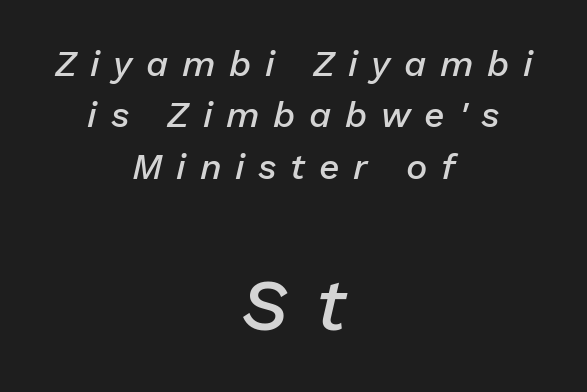
The image shows 73 px semibold type, italic (leaning right); set centered, normal line spacing (1.43x), unusually wide letter spacing (+0.38 em), not underlined; the second (bottom) block is 2.03x larger; low stroke contrast and a medium x-height.
